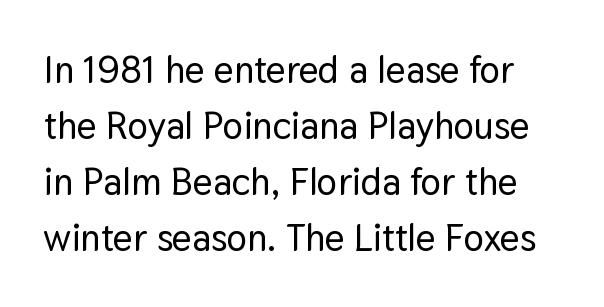
Successive baselines arrive at the customary interval. Nothing sits at the stroke ends, so this counts as sans-serif. Character widths vary here, with narrow letters taking less room than wide ones. These lines keep a tight, regular rhythm from letter to letter.
